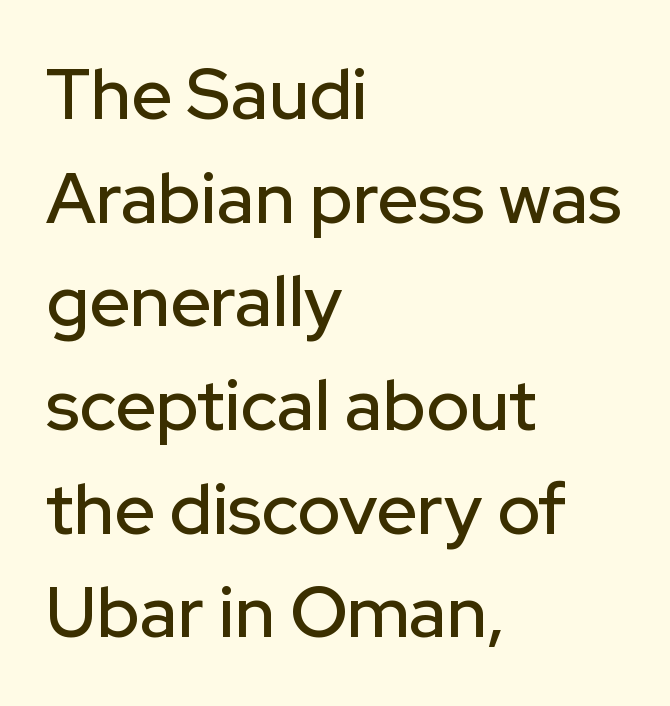
Character widths vary here, with narrow letters taking less room than wide ones. In terms of leading, this rendering sits right in the middle. Where is the straight margin? On the left. The lettering holds an erect, upright posture throughout. Between one letter and the next there's only the usual sliver of space.
